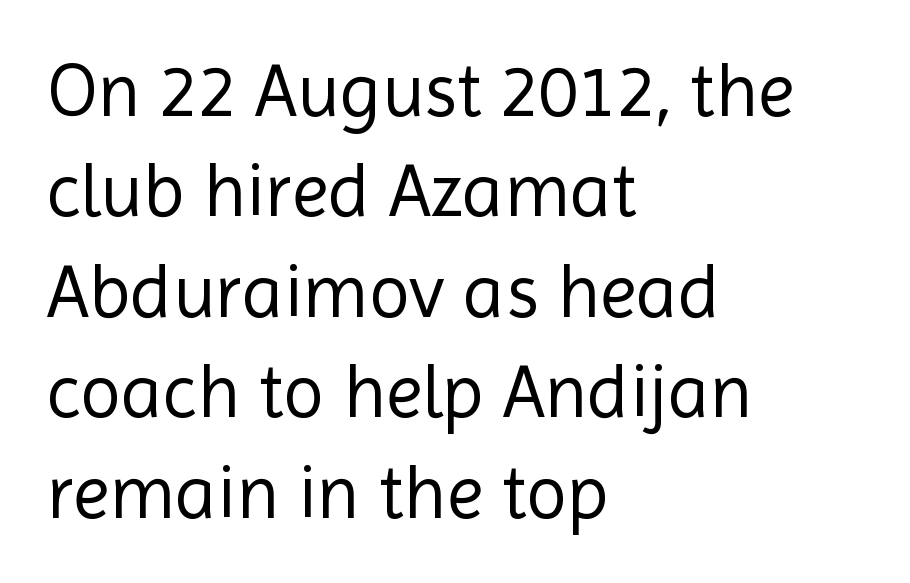
The image shows 75 px regular-weight sans-serif type, upright; set left-aligned, normal line spacing (1.34x), normal letter spacing, not underlined; a medium x-height.
